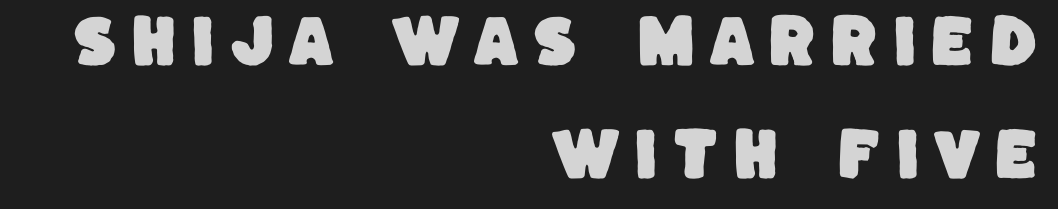
{"serif": "no", "width": "normal", "stroke_contrast": "low", "x_height": "large", "monospaced": "no", "underline": "no", "align": "right", "line_spacing": "loose", "line_spacing_ratio": 1.98, "letter_spacing": "wide", "letter_spacing_em": 0.25, "glyph_px": 57}
